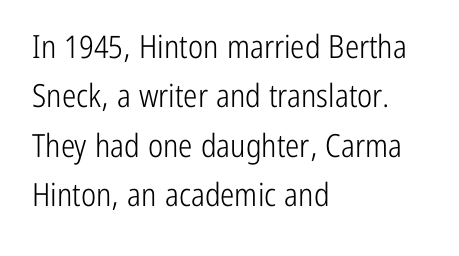
Q: Is the text bold? A: No.
Q: Is the text italic (slanted)? A: No, it is upright.
Q: Is the typeface a serif or a sans-serif typeface? A: Sans-serif.
Q: Is the text underlined? A: No.
Q: How is the paragraph aligned? A: Left-aligned.
Q: Is the spacing between letters normal or unusually wide? A: Normal.
Q: Is the spacing between lines tight, normal or loose? A: Normal.
Q: Width (condensed, normal, or wide)? A: Condensed.
Q: Stroke contrast? A: Low.
Q: x-height? A: Medium.
Q: Monospaced? A: No.
